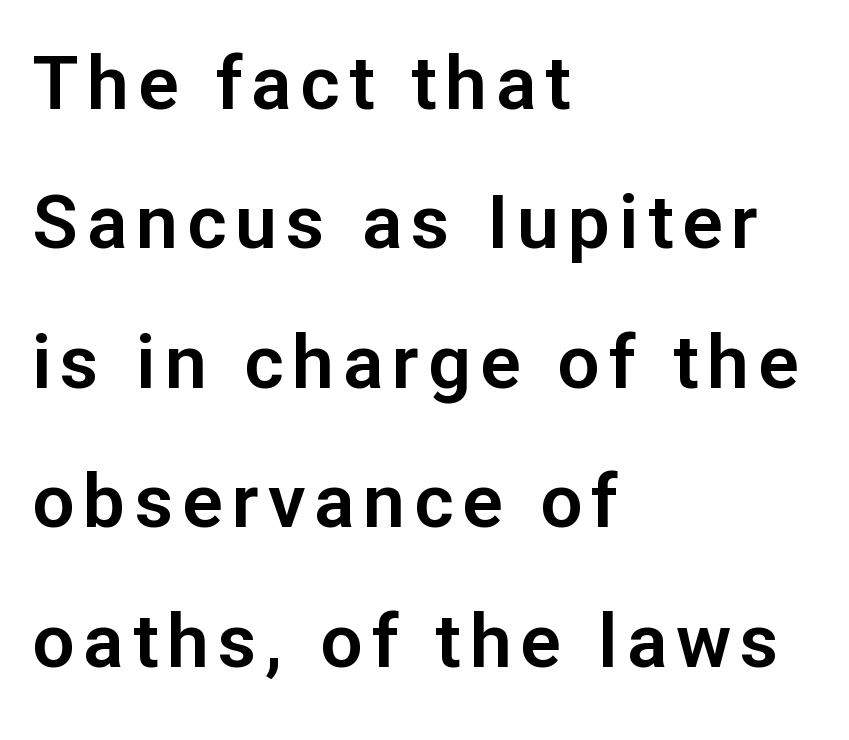
The image shows 75 px sans-serif type, upright; set left-aligned, line spacing 1.86x, not underlined; low stroke contrast and a medium x-height.
